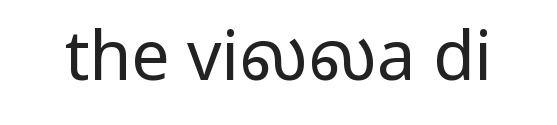
Each stroke keeps to a modest, everyday thickness or less. This rendering features lettering with no underline. The gaps between neighbouring characters are ordinary and unremarkable. The axis of the letterforms is exactly vertical.
